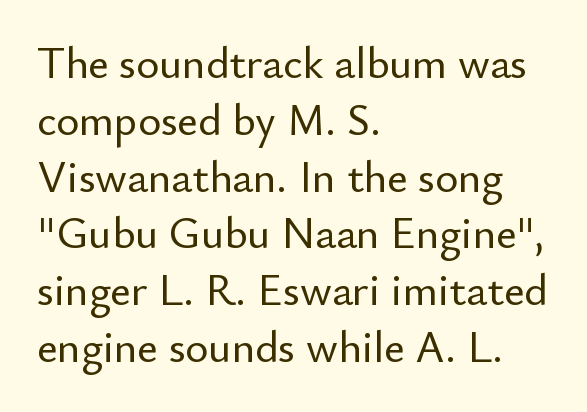
Q: Is the text italic (slanted)? A: No, it is upright.
Q: Is the typeface a serif or a sans-serif typeface? A: Sans-serif.
Q: Is the text underlined? A: No.
Q: How is the paragraph aligned? A: Left-aligned.
Q: Is the spacing between letters normal or unusually wide? A: Normal.
Q: Is the spacing between lines tight, normal or loose? A: Normal.
Q: Width (condensed, normal, or wide)? A: Normal.
Q: Stroke contrast? A: Low.
Q: x-height? A: Small.
Q: Monospaced? A: No.
